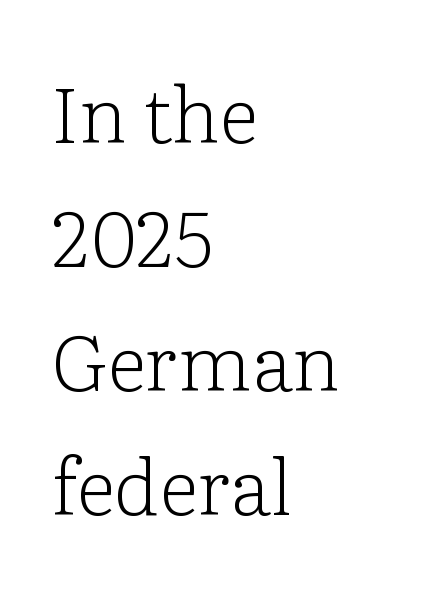
The image shows 78 px light serif type, upright; set left-aligned, normal line spacing (1.59x), normal letter spacing, not underlined; low stroke contrast and a medium x-height.
